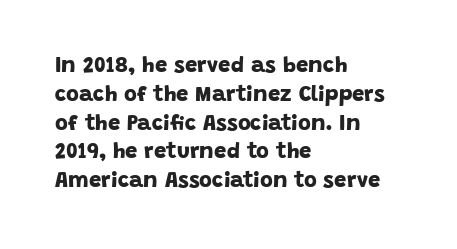
{"bold": "yes", "underline": "no", "align": "left", "line_spacing": "normal", "line_spacing_ratio": 1.31, "letter_spacing": "normal", "letter_spacing_em": 0.0, "glyph_px": 22}
